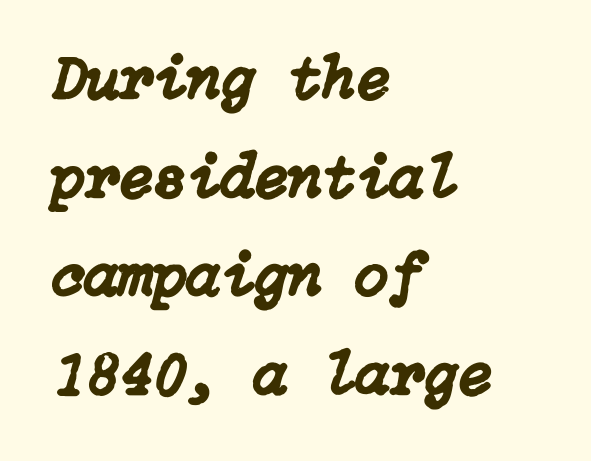
The image shows 62 px text type, italic (leaning right); set left-aligned, normal line spacing (1.59x), normal letter spacing, not underlined; low stroke contrast and a medium x-height.
